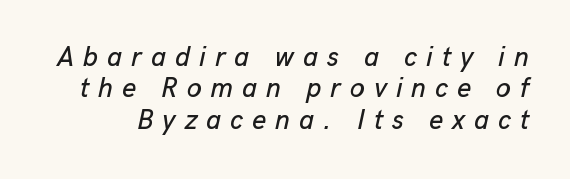
Q: Is the text italic (slanted)? A: Yes, it leans right by about 13 degrees.
Q: Is the text underlined? A: No.
Q: Is the spacing between letters normal or unusually wide? A: Unusually wide.
